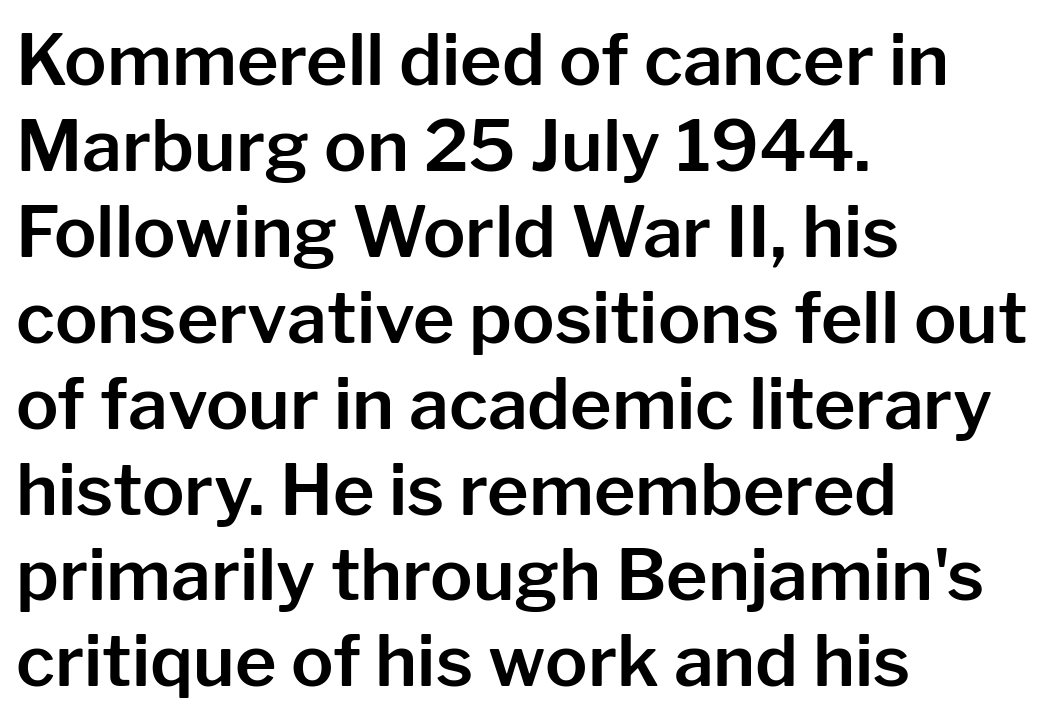
Check the space under the baseline: it is left empty. When letters stand straight like this, we call the style roman or upright. Character widths vary here, with narrow letters taking less room than wide ones. The paragraph has a hard left edge and a soft right edge. Short note: letters normally spaced. Check where the strokes stop: nothing finishes them off — pure sans.
